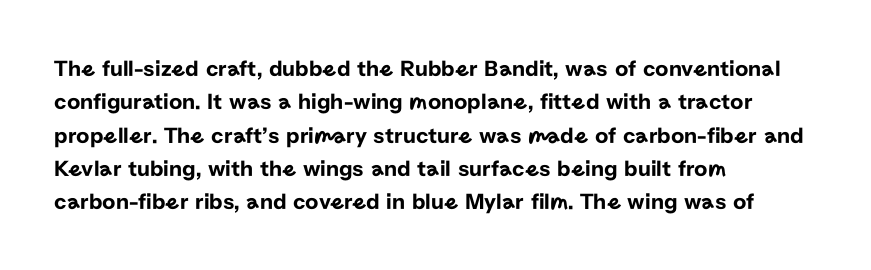
The image shows 23 px text type, upright; set left-aligned, normal line spacing (1.45x), normal letter spacing, not underlined.
